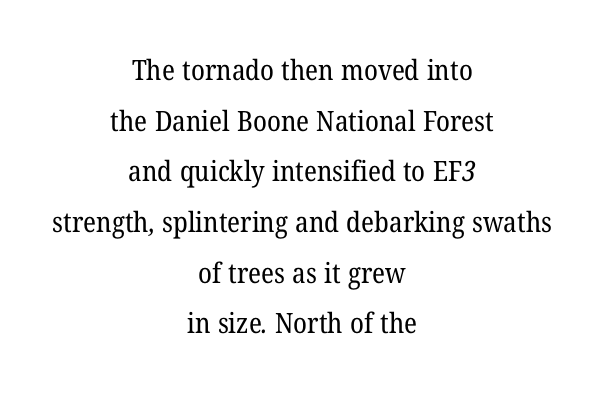
The image shows 28 px regular-weight serif type; set centered, line spacing 1.81x, normal letter spacing, not underlined; low stroke contrast and a medium x-height.
